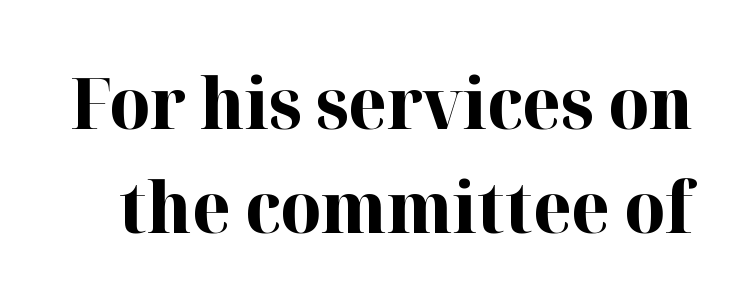
{"serif": "yes", "italic": "no", "bold": "yes", "weight": "bold", "width": "normal", "stroke_contrast": "high", "x_height": "medium", "monospaced": "no", "underline": "no", "line_spacing": "normal", "line_spacing_ratio": 1.48, "letter_spacing": "normal", "letter_spacing_em": 0.0, "glyph_px": 70}
